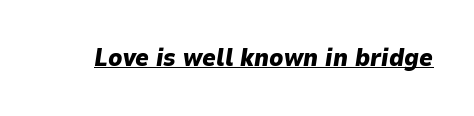
Q: Is the text bold? A: Yes.
Q: Is the text italic (slanted)? A: Yes, it leans right by about 9 degrees.
Q: Is the text underlined? A: Yes.
Q: Is the spacing between letters normal or unusually wide? A: Normal.
